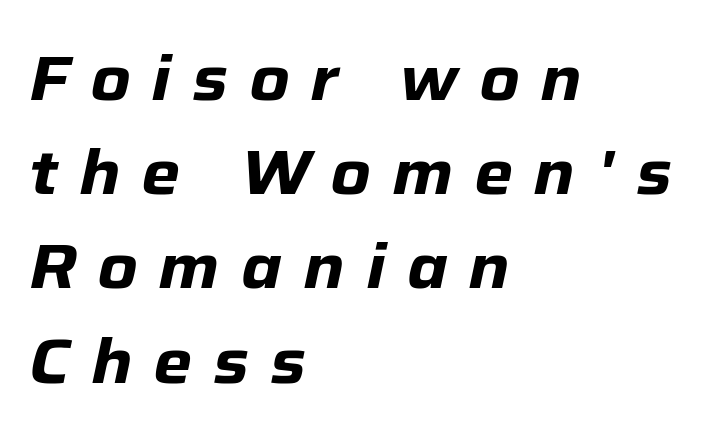
How would I describe the line gaps? Plain and ordinary. Students, this is bold: see how much ink each stroke carries. The paragraph shown leans on its left margin. It's the slanting kind of type.
